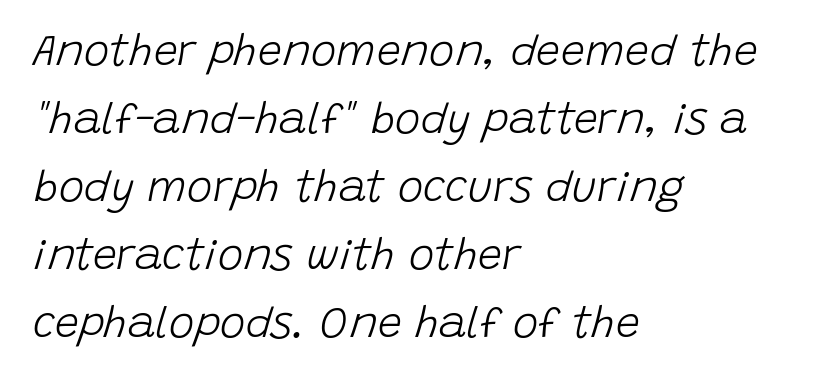
Q: Is the text bold? A: No.
Q: Is the text italic (slanted)? A: Yes, it leans right by about 15 degrees.
Q: Is the text underlined? A: No.
Q: How is the paragraph aligned? A: Left-aligned.
Q: Is the spacing between letters normal or unusually wide? A: Normal.
Q: Is the spacing between lines tight, normal or loose? A: Normal.
Q: Width (condensed, normal, or wide)? A: Normal.
Q: Stroke contrast? A: Low.
Q: x-height? A: Large.
Q: Monospaced? A: No.
